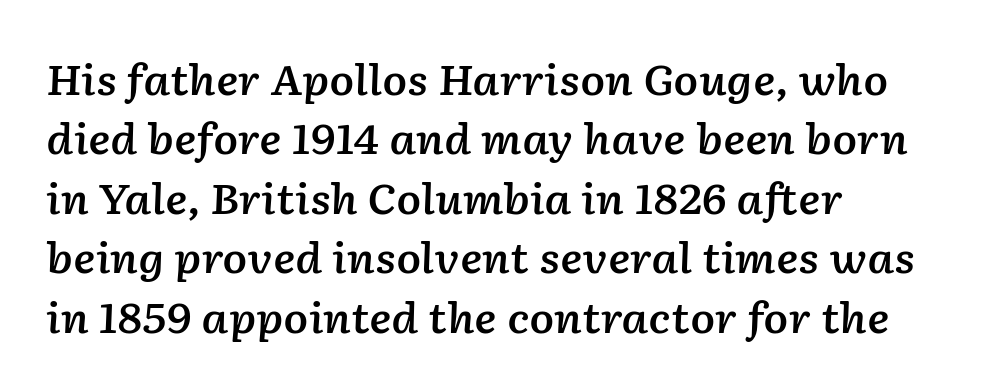
The passage is arranged the way most books set body copy — flush left. Inter-character spacing is left at the font's built-in metrics. These lines sit exactly where default settings would place them. The passage shown is typed in a proportional face where columns would drift.
